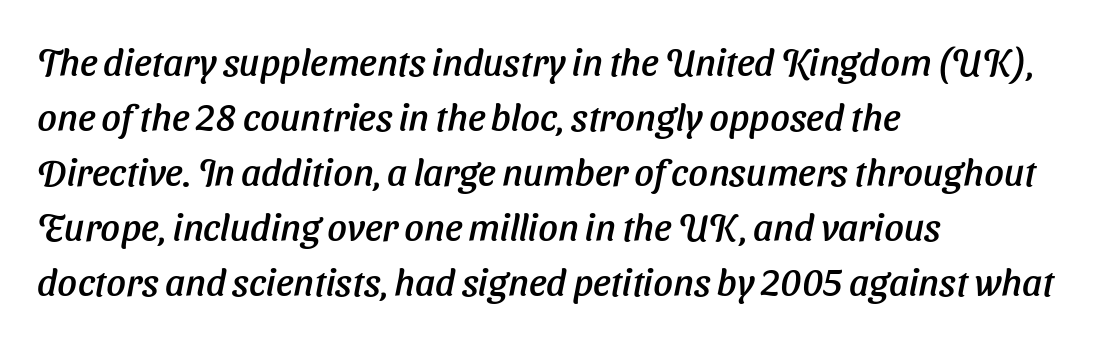
The lines in this sample share a left origin and differ only in where they stop. This sample keeps an unexceptional amount of space between lines. The face used here is rendered with its standard letterfit. The face used here is proportionally spaced, like ordinary book or web type. Words float on clear page, feet unadorned.
